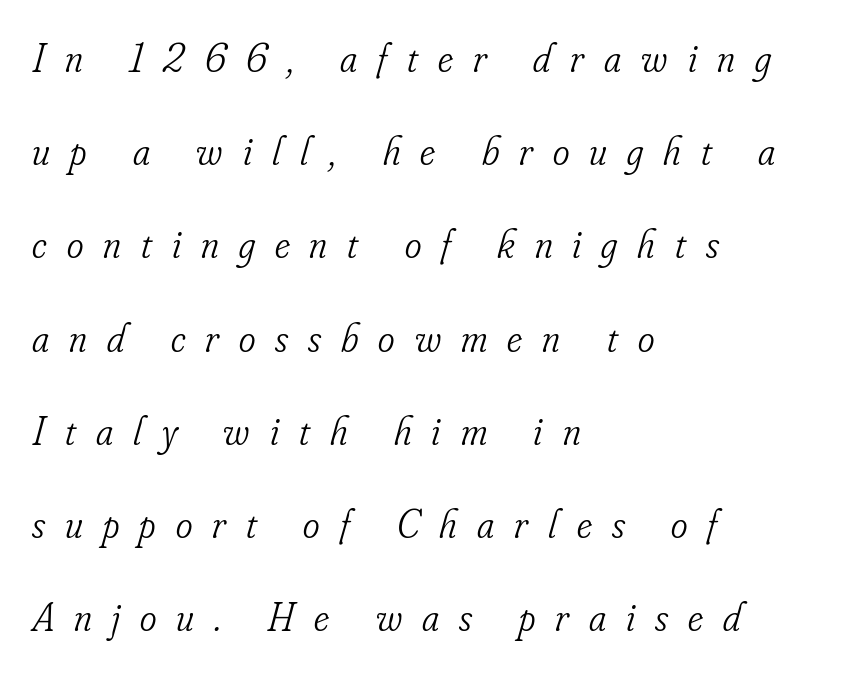
The image shows 40 px light, condensed serif type, italic (leaning right); set left-aligned, loose line spacing (2.33x), unusually wide letter spacing (+0.5 em), not underlined; low stroke contrast and a small x-height.
